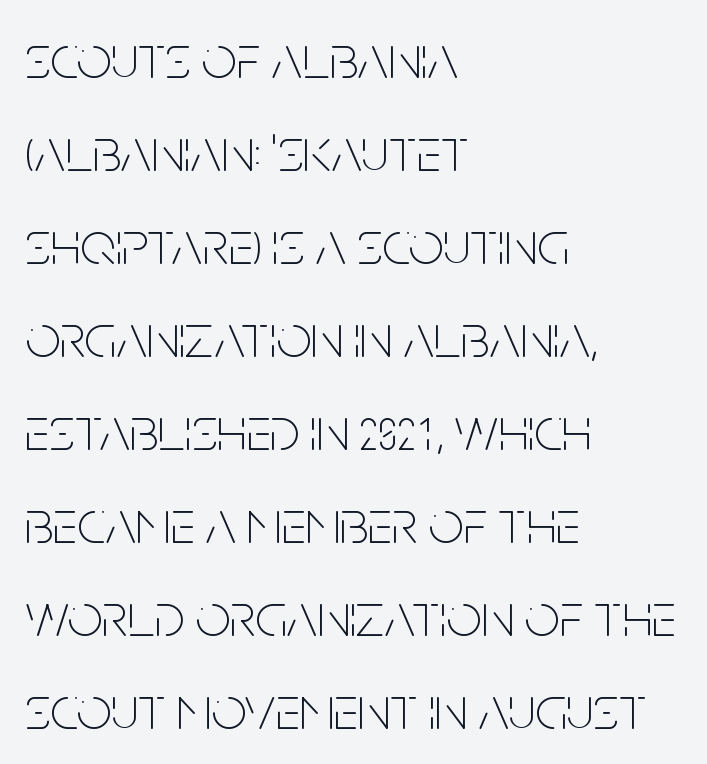
The face used here is proportionally spaced, like ordinary book or web type. Each row of text sits above clean, open space. Leading matches the norm, producing a regular column. Every stem runs plumb, perpendicular to the baseline. Stroke terminals: plain, sans-serif. Short note: letters normally spaced.
